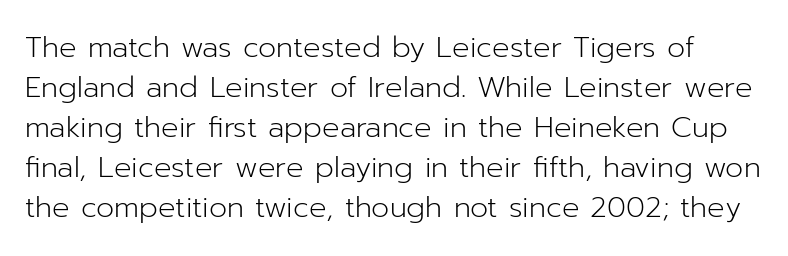
The image shows 29 px light sans-serif type, upright; set normal line spacing (1.38x), normal letter spacing, not underlined; low stroke contrast and a medium x-height.
